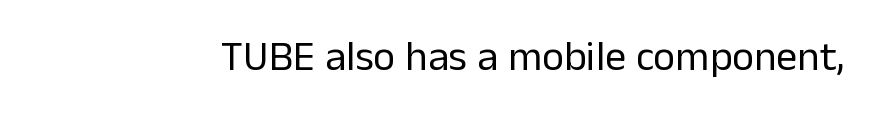
The image shows 42 px regular-weight sans-serif type, upright; set normal letter spacing, not underlined; low stroke contrast and a medium x-height.
